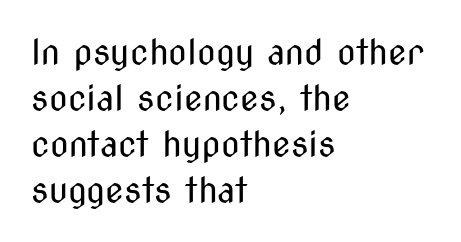
Q: Is the text bold? A: No.
Q: Is the text italic (slanted)? A: No, it is upright.
Q: Is the typeface a serif or a sans-serif typeface? A: Sans-serif.
Q: Is the text underlined? A: No.
Q: How is the paragraph aligned? A: Left-aligned.
Q: Is the spacing between letters normal or unusually wide? A: Normal.
Q: Is the spacing between lines tight, normal or loose? A: Normal.
Q: Width (condensed, normal, or wide)? A: Condensed.
Q: Stroke contrast? A: Medium.
Q: x-height? A: Medium.
Q: Monospaced? A: No.
